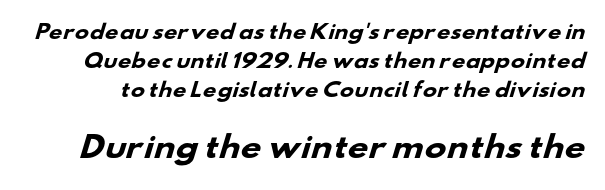
The image shows 29 px heavy, wide sans-serif type; set normal line spacing (1.52x), normal letter spacing, not underlined; the second (bottom) block is 1.53x larger; low stroke contrast and a small x-height.
